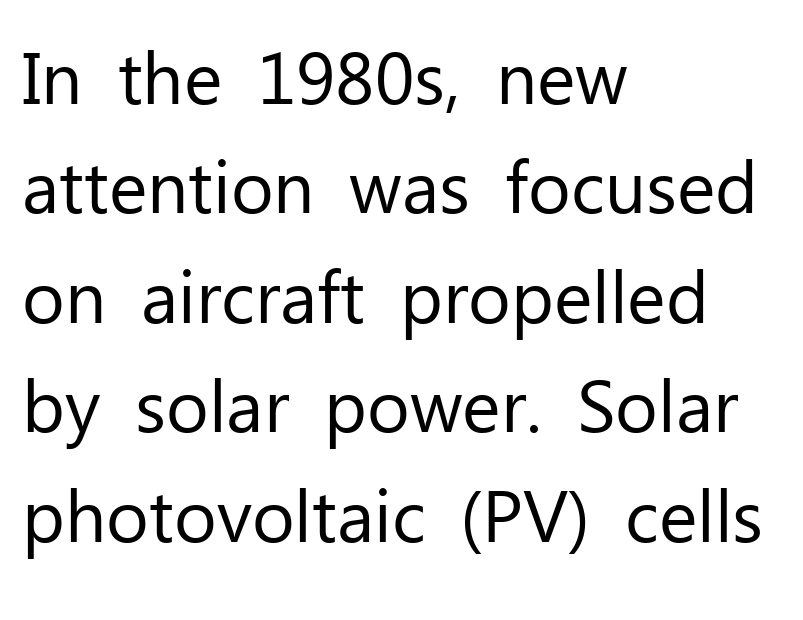
Q: Is the text bold? A: No.
Q: Is the text italic (slanted)? A: No, it is upright.
Q: Is the typeface a serif or a sans-serif typeface? A: Sans-serif.
Q: Is the text underlined? A: No.
Q: How is the paragraph aligned? A: Left-aligned.
Q: Is the spacing between letters normal or unusually wide? A: Normal.
Q: Is the spacing between lines tight, normal or loose? A: Normal.
Q: Width (condensed, normal, or wide)? A: Normal.
Q: Stroke contrast? A: Low.
Q: x-height? A: Medium.
Q: Monospaced? A: No.
